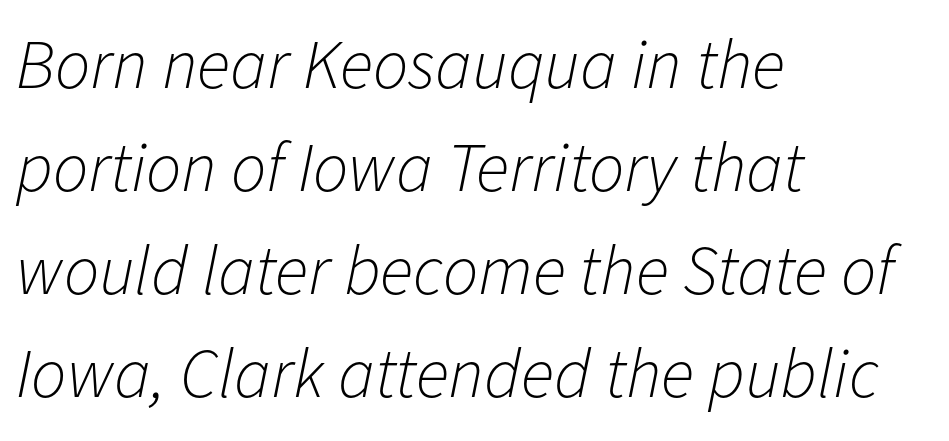
{"italic": "yes", "lean": "right", "slant_degrees": 11, "bold": "no", "weight": "light", "width": "normal", "stroke_contrast": "low", "x_height": "medium", "monospaced": "no", "underline": "no", "align": "left", "line_spacing": "normal", "line_spacing_ratio": 1.47, "letter_spacing": "normal", "letter_spacing_em": 0.0, "glyph_px": 70}
